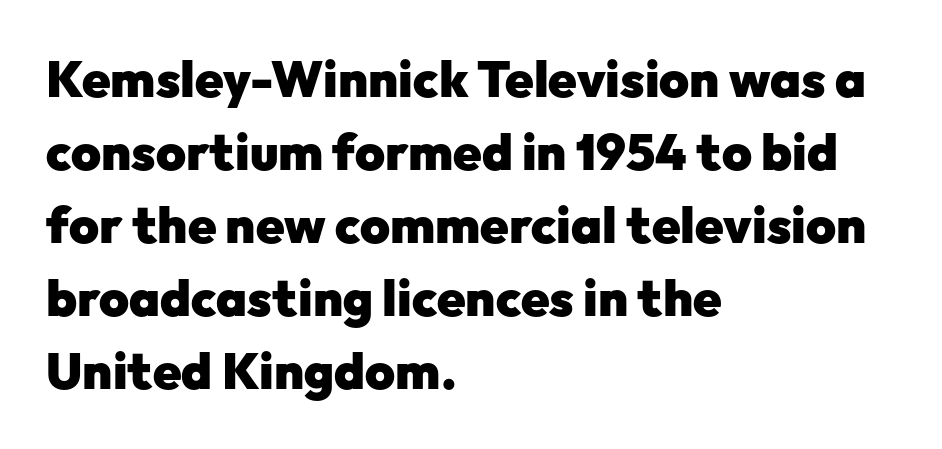
The image shows 51 px heavy sans-serif type, upright; set left-aligned, normal line spacing (1.43x), normal letter spacing, not underlined; low stroke contrast and a medium x-height.
